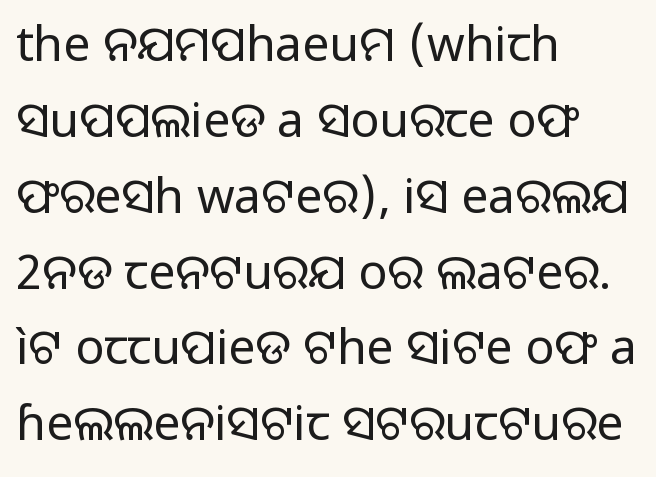
The specimen reads as upright at a glance. Is the stroke heavy? The answer is a plain regular-or-lighter. Any mark beneath the type? The region is blank. Interline gaps are of average width in this sample.
